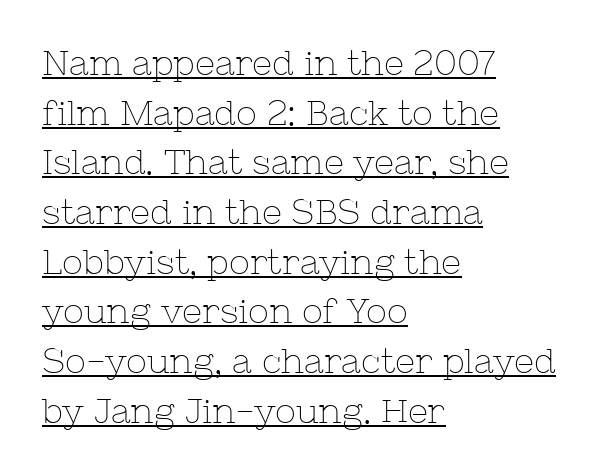
Q: Is the text bold? A: No.
Q: Is the text italic (slanted)? A: No, it is upright.
Q: Is the typeface a serif or a sans-serif typeface? A: Serif.
Q: Is the text underlined? A: Yes.
Q: How is the paragraph aligned? A: Left-aligned.
Q: Is the spacing between letters normal or unusually wide? A: Normal.
Q: Is the spacing between lines tight, normal or loose? A: Normal.
Q: Width (condensed, normal, or wide)? A: Normal.
Q: Stroke contrast? A: Low.
Q: x-height? A: Medium.
Q: Monospaced? A: No.
